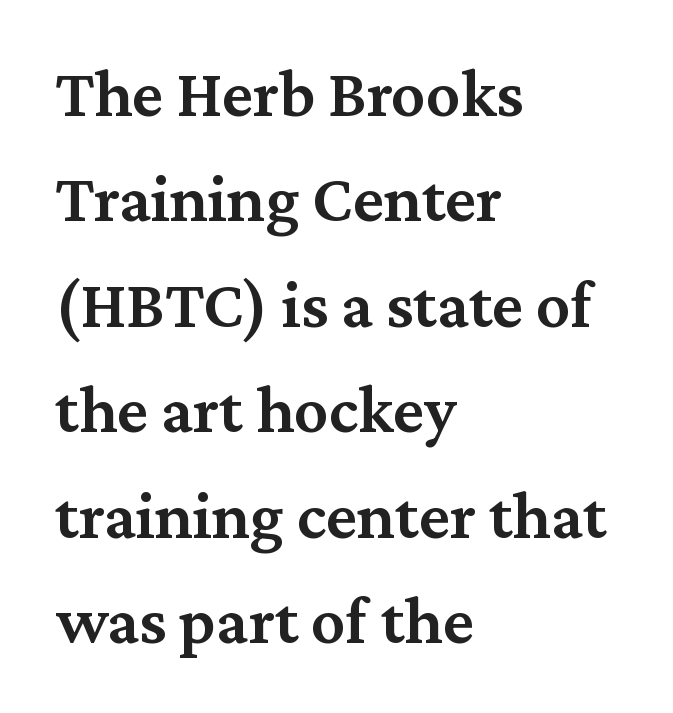
{"serif": "yes", "italic": "no", "bold": "semi", "weight": "semibold", "width": "normal", "stroke_contrast": "medium", "x_height": "medium", "monospaced": "no", "underline": "no", "align": "left", "line_spacing": "normal", "line_spacing_ratio": 1.55, "letter_spacing": "normal", "letter_spacing_em": 0.0, "glyph_px": 68}
